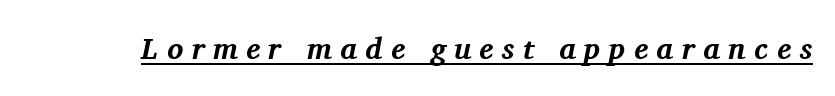
The image shows 30 px bold serif type, italic (leaning right); set unusually wide letter spacing (+0.28 em), underlined; medium stroke contrast and a medium x-height.
